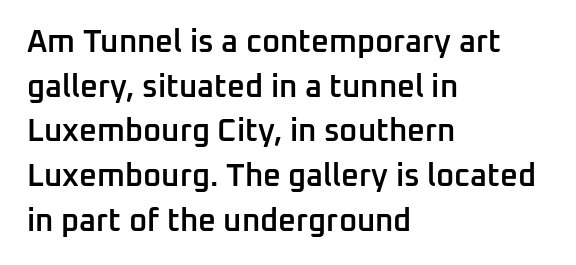
Has an underline been added? It has not. In terms of letterform style, serifs are entirely absent. Every stem runs plumb, perpendicular to the baseline. Each word holds together tightly as a unit, with standard inter-letter gaps. In CSS terms this would be text-align: left. These lines sit exactly where default settings would place them.
